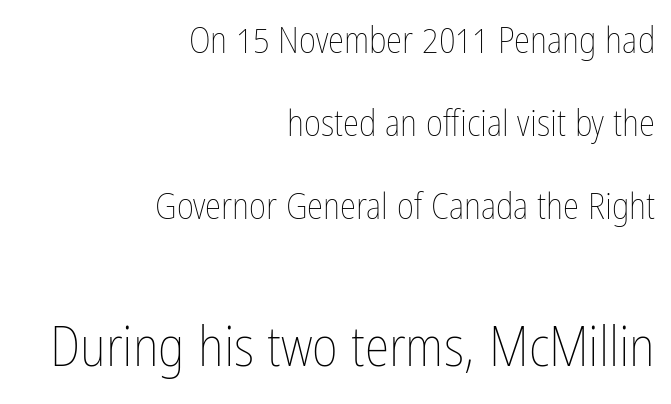
Here the second block reads like a headline and the first like body copy. No word sits above an underline. The passage shown has conventional tracking throughout. The block of text is sparse from top to bottom, with ample space between rows. Right-aligned paragraph, ragged on the left.
